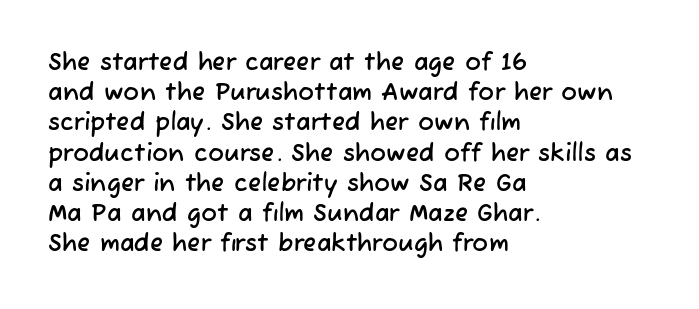
Each new line begins a customary step beneath the previous one. This rendering features lettering with no underline. This rendering uses left alignment, leaving the right contour irregular. How are the letters spaced? Ordinarily, with no added tracking.
